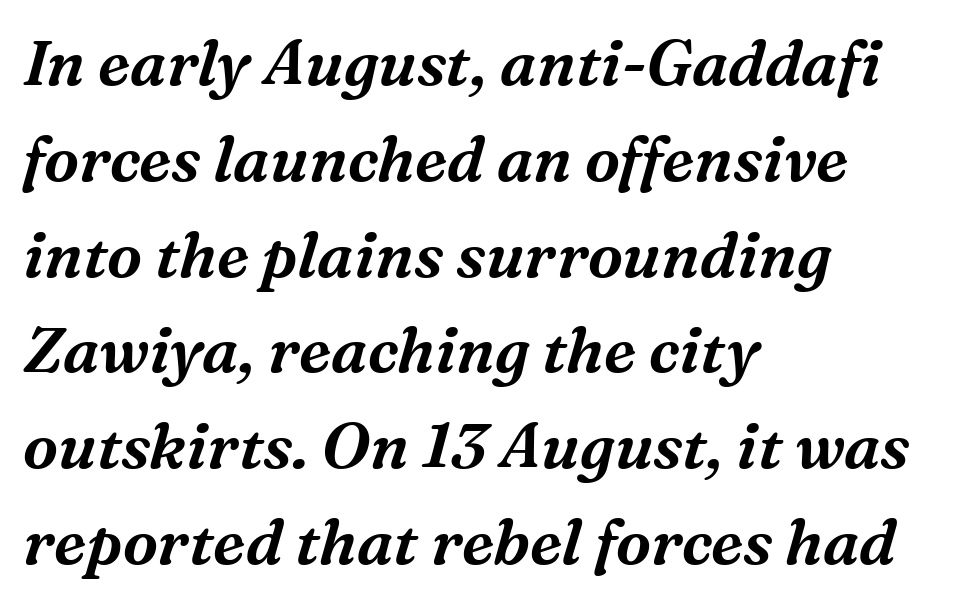
Q: Is the text italic (slanted)? A: Yes, it leans right by about 16 degrees.
Q: Is the typeface a serif or a sans-serif typeface? A: Serif.
Q: Is the text underlined? A: No.
Q: How is the paragraph aligned? A: Left-aligned.
Q: Is the spacing between letters normal or unusually wide? A: Normal.
Q: Is the spacing between lines tight, normal or loose? A: Normal.
Q: Width (condensed, normal, or wide)? A: Normal.
Q: Stroke contrast? A: Medium.
Q: x-height? A: Medium.
Q: Monospaced? A: No.
